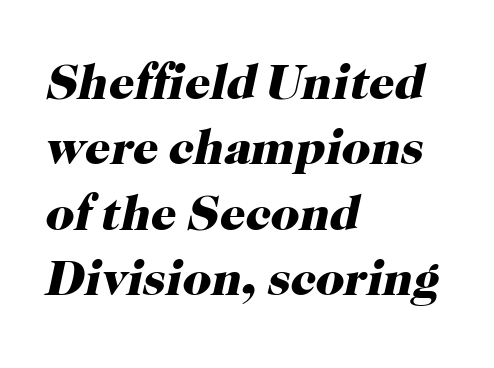
The image shows 50 px heavy serif type, italic (leaning right); set left-aligned, normal line spacing (1.31x), normal letter spacing, not underlined; high stroke contrast and a medium x-height.
